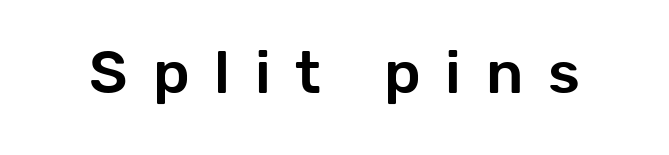
Is this a fixed-width face? No — the glyphs have proportional, varying widths. Font category for this specimen: sans-serif. Only glyphs here, with clear space below each row. In terms of posture, this sample is upright. The line texture is sparse and dotted thanks to wide tracking.
